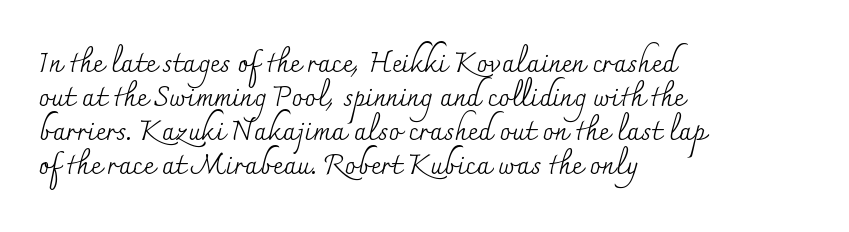
No chunkiness to these letters — they're not bold. Bare-footed words on every line. Between one letter and the next there's only the usual sliver of space. Left-aligned paragraph, ragged on the right. The passage shown is typed in a proportional face where columns would drift.
